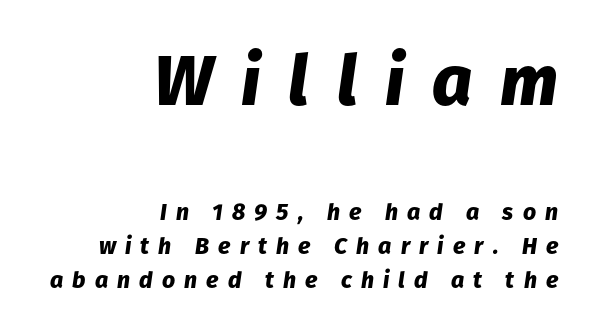
Q: Is the text bold? A: Yes.
Q: Is the text italic (slanted)? A: Yes, it leans right by about 8 degrees.
Q: Is the text underlined? A: No.
Q: How is the paragraph aligned? A: Right-aligned.
Q: Is the spacing between letters normal or unusually wide? A: Unusually wide.
Q: Is the spacing between lines tight, normal or loose? A: Normal.
Q: Which block of text is set in a larger size, the first (top) or the second (bottom)? A: The first (top) one.
Q: Width (condensed, normal, or wide)? A: Normal.
Q: Stroke contrast? A: Low.
Q: x-height? A: Medium.
Q: Monospaced? A: No.
